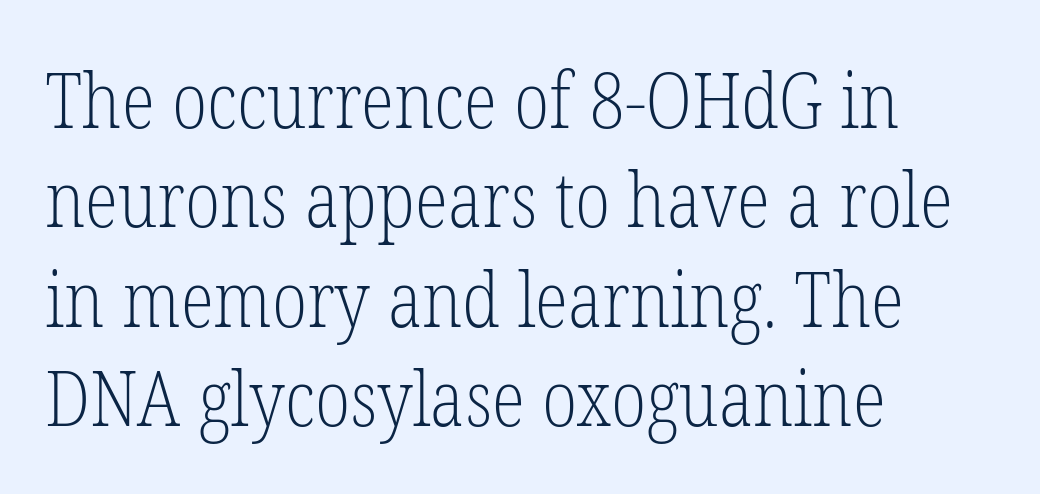
{"serif": "yes", "italic": "no", "bold": "no", "weight": "light", "width": "condensed", "stroke_contrast": "low", "x_height": "medium", "monospaced": "no", "underline": "no", "align": "left", "line_spacing": "normal", "line_spacing_ratio": 1.29, "letter_spacing": "normal", "letter_spacing_em": 0.0, "glyph_px": 77}
